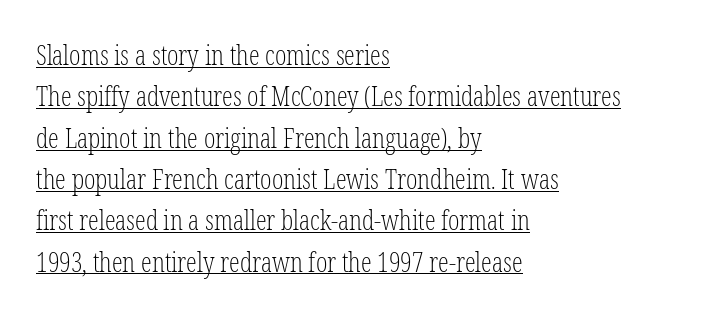
What's the leading like? Ordinary, nothing unusual. Like a heading marked for emphasis, these lines bear an underscore. Standard letterfit; no display-style spreading of the glyphs. Quick note: not italic, upright. The paragraph shown leans on its left margin. Heft: none added — not bold.
